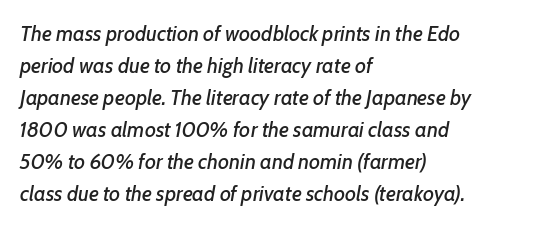
{"italic": "yes", "lean": "right", "slant_degrees": 7, "underline": "no", "align": "left", "line_spacing": "normal", "line_spacing_ratio": 1.52, "letter_spacing": "normal", "letter_spacing_em": 0.0, "glyph_px": 21}
